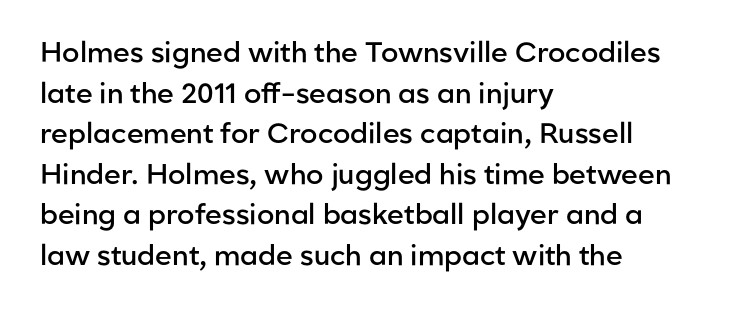
{"serif": "no", "italic": "no", "bold": "semi", "weight": "semibold", "width": "normal", "stroke_contrast": "low", "x_height": "medium", "monospaced": "no", "underline": "no", "align": "left", "line_spacing": "normal", "line_spacing_ratio": 1.45, "letter_spacing": "normal", "letter_spacing_em": 0.0, "glyph_px": 28}
